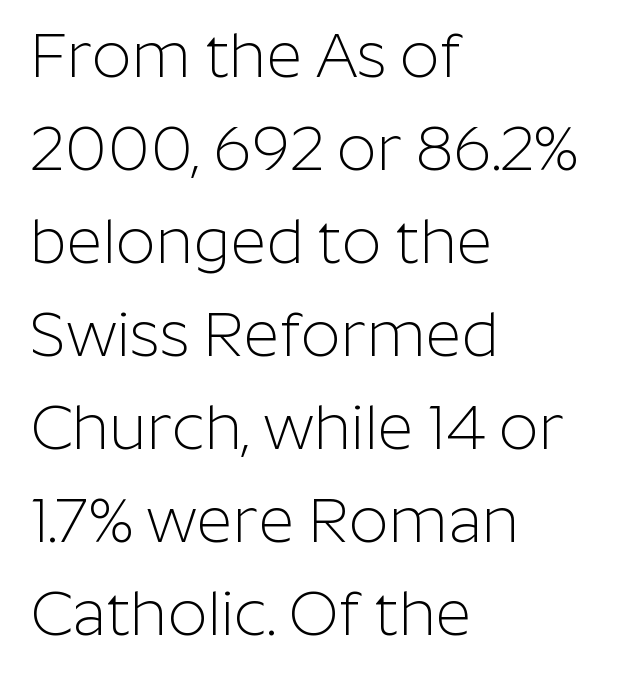
Q: Is the text bold? A: No.
Q: Is the text italic (slanted)? A: No, it is upright.
Q: Is the typeface a serif or a sans-serif typeface? A: Sans-serif.
Q: Is the text underlined? A: No.
Q: How is the paragraph aligned? A: Left-aligned.
Q: Is the spacing between letters normal or unusually wide? A: Normal.
Q: Is the spacing between lines tight, normal or loose? A: Normal.
Q: Width (condensed, normal, or wide)? A: Normal.
Q: Stroke contrast? A: Low.
Q: x-height? A: Medium.
Q: Monospaced? A: No.
